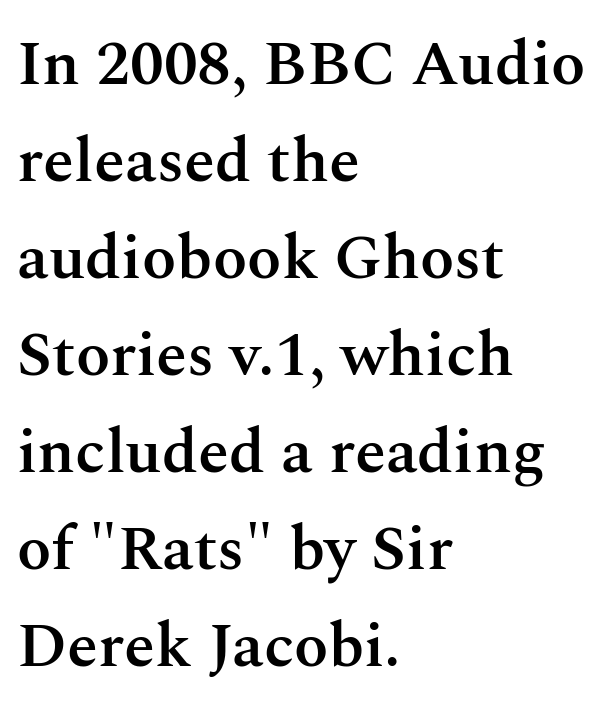
The image shows 63 px semibold serif type, upright; set left-aligned, normal line spacing (1.54x), normal letter spacing, not underlined; medium stroke contrast and a medium x-height.
